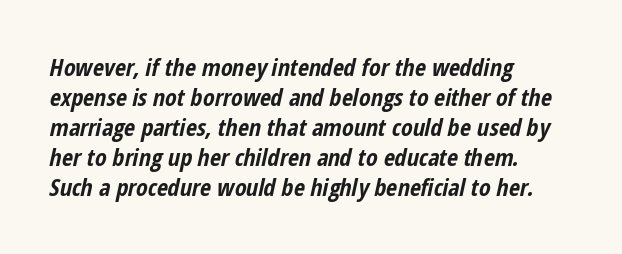
Q: Is the text bold? A: Yes.
Q: Is the text italic (slanted)? A: Yes, it leans right by about 12 degrees.
Q: Is the text underlined? A: No.
Q: How is the paragraph aligned? A: Left-aligned.
Q: Is the spacing between letters normal or unusually wide? A: Normal.
Q: Is the spacing between lines tight, normal or loose? A: Normal.
